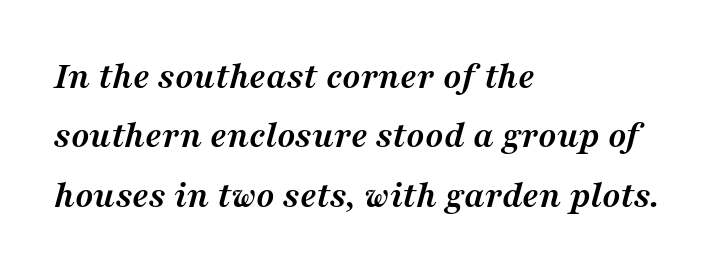
It's the slanting kind of type. Anything drawn beneath the words? Only blank space. Here the designer chose a conventional face with non-uniform glyph widths. Serifs: yes, visible at the terminals of the letterforms. Glyph-to-glyph distance matches everyday printed text. Vertical spacing — default.
